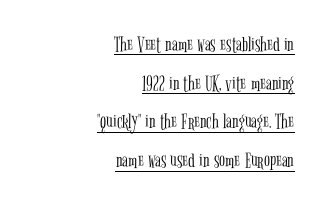
{"italic": "no", "bold": "no", "underline": "yes", "align": "right", "line_spacing_ratio": 1.76, "letter_spacing": "normal", "letter_spacing_em": 0.0, "glyph_px": 22}
